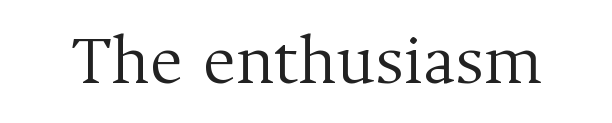
The glyphs in this specimen are seriffed. The string is rendered with underlining switched off. These lines keep a tight, regular rhythm from letter to letter. Varying glyph widths throughout — classic text-font behaviour. No chunkiness to these letters — they're not bold.
